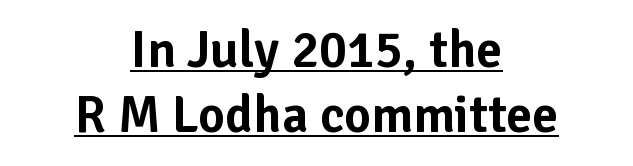
{"serif": "no", "italic": "no", "width": "normal", "stroke_contrast": "low", "x_height": "medium", "monospaced": "no", "underline": "yes", "align": "center", "line_spacing": "normal", "line_spacing_ratio": 1.25, "letter_spacing": "normal", "letter_spacing_em": 0.0, "glyph_px": 52}
